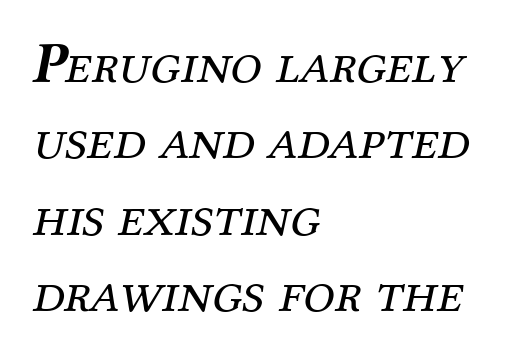
An italicized treatment has been applied to the whole sample. Is the stroke heavy? The answer is a plain regular-or-lighter. These lines stack with their left ends in a neat column. Horizontal bands of white between lines are of average thickness. Compared with typical body copy, the letter spacing here is the same. Bare-footed words on every line.
